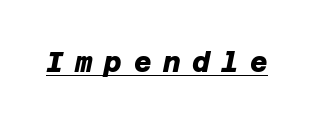
{"bold": "yes", "underline": "yes", "letter_spacing": "wide", "letter_spacing_em": 0.43, "glyph_px": 27}
